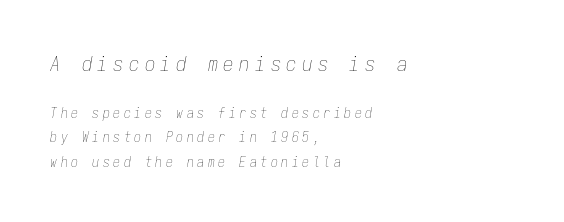
Horizontally, the lines are justified to the leading edge only. These two chunks differ in scale, with the top chunk taking the larger measure. How are the letters spaced? Widely, with obvious added tracking. A bare baseline throughout the passage. The letters are slanted; this is an italic face. Heaviness? Minimal to ordinary, like unemphasized prose.
